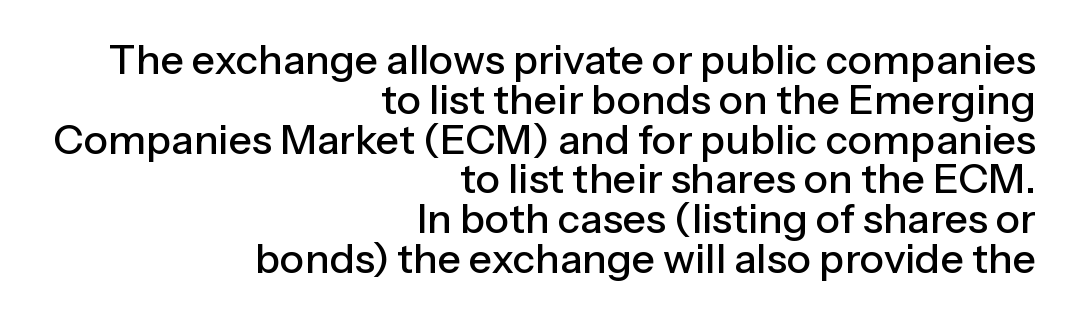
The string is rendered with underlining switched off. Nobody touched the tracking dial on this one. Tightly led — the rows are bunched. Posture: vertical. A flush-right, rag-left setting is used for this passage. Varying glyph widths throughout — classic text-font behaviour.
